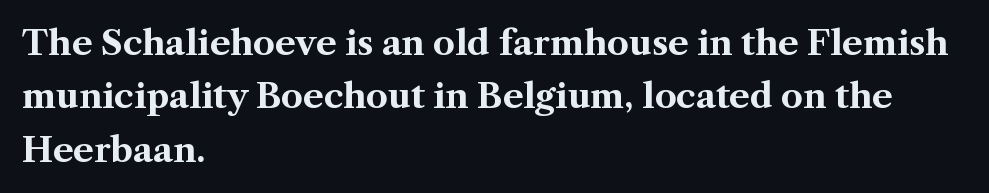
{"serif": "yes", "italic": "no", "bold": "yes", "weight": "bold", "width": "normal", "stroke_contrast": "medium", "x_height": "medium", "monospaced": "no", "underline": "no", "align": "left", "line_spacing": "normal", "line_spacing_ratio": 1.57, "letter_spacing": "normal", "letter_spacing_em": 0.0, "glyph_px": 34}
